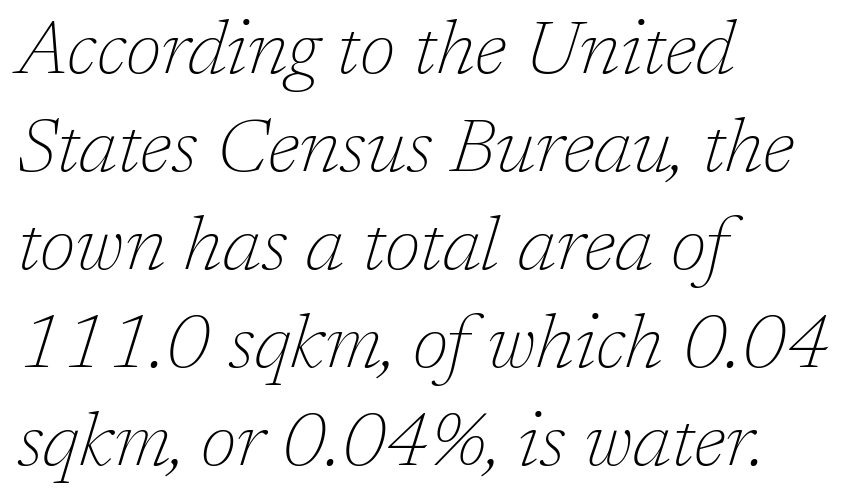
Varying glyph widths throughout — classic text-font behaviour. The lines sit at an ordinary, default distance from one another. Is the type slanted? Yes — the strokes lean at a clear angle. These lines are set flush left with a ragged right edge. Check under the words: just untouched page.
